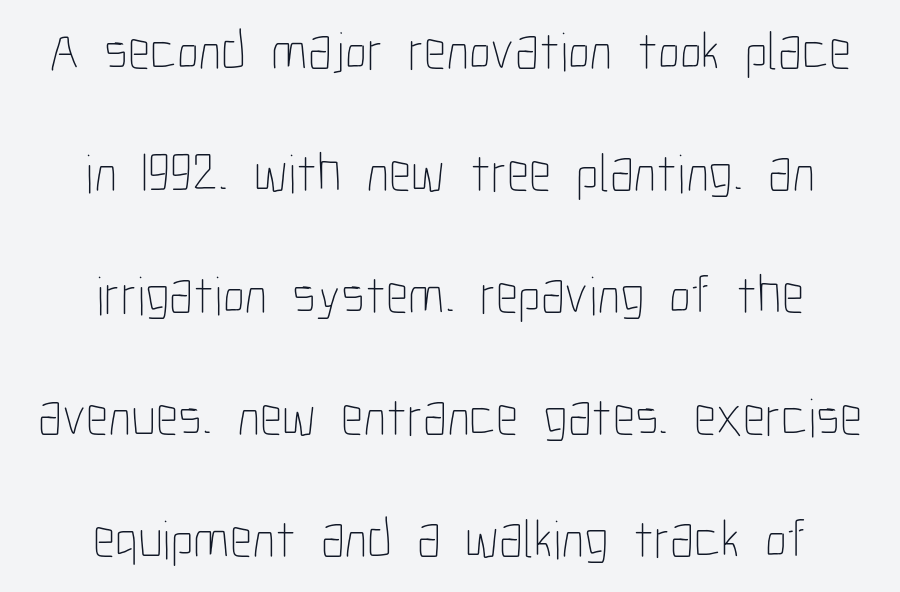
The passage shown is typed in a proportional face where columns would drift. Heaviness? Minimal to ordinary, like unemphasized prose. Quick note: underline off. The leading is generous, giving the passage an open texture.
